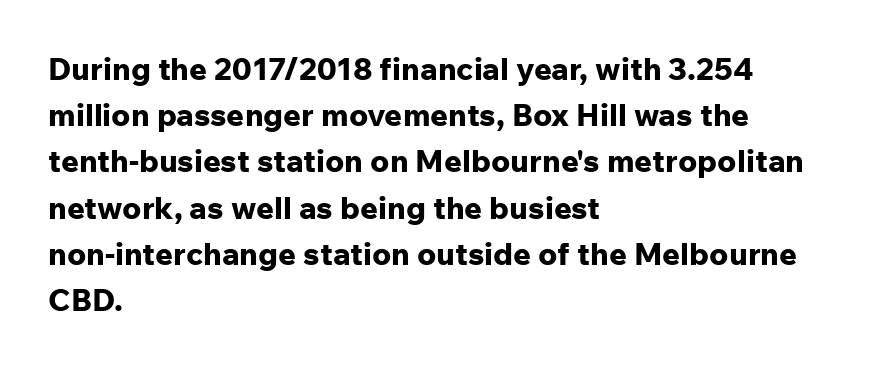
A typesetter would call this leading conventional body-copy spacing. Underline: absent. Reading down the block, your eye returns to a fixed left position each line. Serif or sans? Sans — the stroke terminals are bare. Looks like regular typesetting: each glyph gets only the width it needs. The letters stand straight up with perfectly vertical stems.
